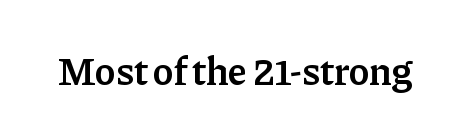
{"serif": "yes", "italic": "no", "bold": "semi", "weight": "semibold", "width": "normal", "stroke_contrast": "low", "x_height": "medium", "monospaced": "no", "underline": "no", "letter_spacing": "normal", "letter_spacing_em": 0.0, "glyph_px": 39}
